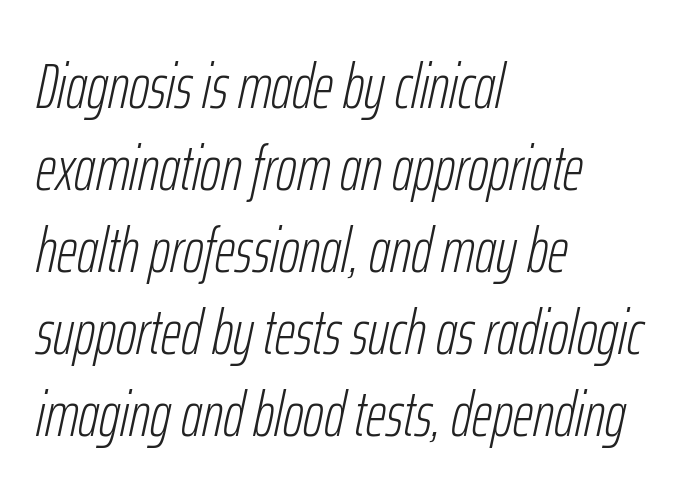
The image shows 63 px light, condensed type, italic (leaning right); set left-aligned, normal line spacing (1.3x), normal letter spacing, not underlined; low stroke contrast and a medium x-height.
